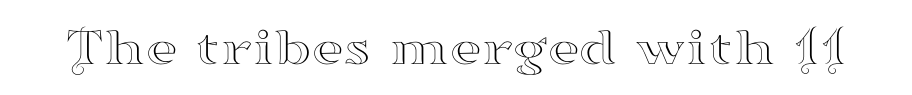
Posture: vertical. The type is set solid horizontally, with unmodified tracking. The words here are not underlined. These lines are rendered in a variable-pitch font. The typeface chosen for these lines features serifs.
